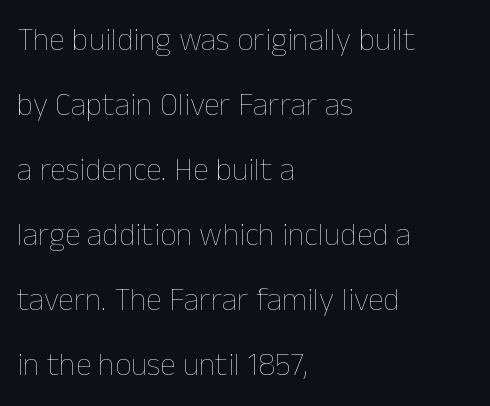
Stroke mass is kept to a normal reading level or below. A bare baseline throughout the passage. The rendering uses a large line-height, opening up the rows. Note the varied advance widths — an 'i' is clearly narrower than an 'm'. Do the letters lean? They stand straight. Words appear dense and cohesive because spacing is normal.
